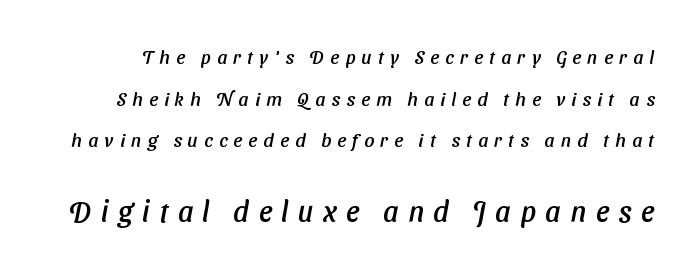
Q: Is the typeface a serif or a sans-serif typeface? A: Sans-serif.
Q: Is the text underlined? A: No.
Q: Is the spacing between letters normal or unusually wide? A: Unusually wide.
Q: Is the spacing between lines tight, normal or loose? A: Loose.
Q: Which block of text is set in a larger size, the first (top) or the second (bottom)? A: The second (bottom) one.
Q: Width (condensed, normal, or wide)? A: Normal.
Q: Stroke contrast? A: Low.
Q: x-height? A: Medium.
Q: Monospaced? A: No.
